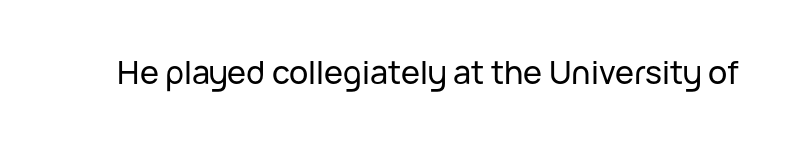
{"serif": "no", "italic": "no", "width": "normal", "stroke_contrast": "low", "x_height": "medium", "monospaced": "no", "underline": "no", "letter_spacing": "normal", "letter_spacing_em": 0.0, "glyph_px": 32}
